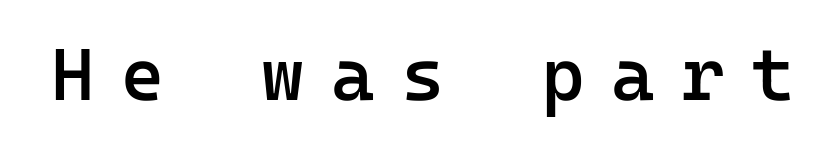
The image shows 74 px semibold sans-serif type, upright, monospaced; set unusually wide letter spacing (+0.36 em), not underlined; low stroke contrast and a medium x-height.
